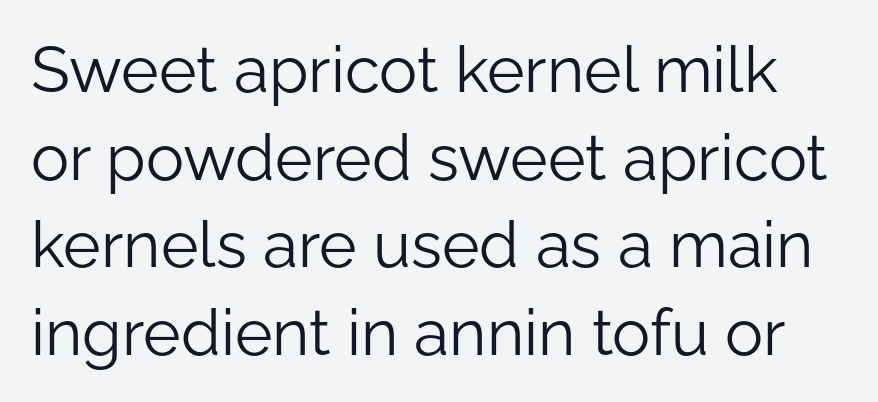
{"serif": "no", "italic": "no", "bold": "no", "weight": "light", "width": "normal", "stroke_contrast": "low", "x_height": "medium", "monospaced": "no", "underline": "no", "line_spacing": "normal", "line_spacing_ratio": 1.37, "letter_spacing": "normal", "letter_spacing_em": 0.0, "glyph_px": 64}
